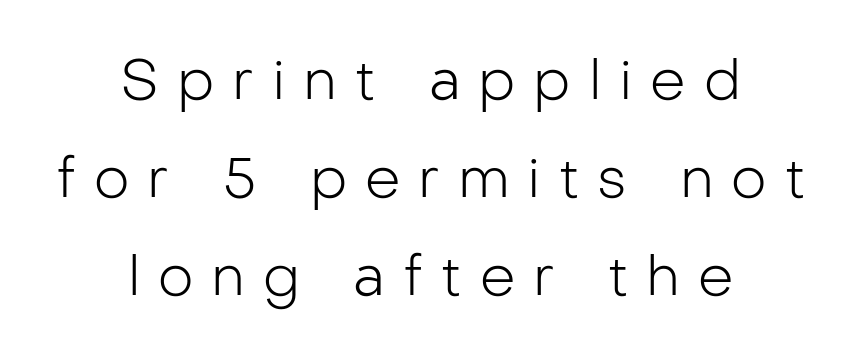
The image shows 56 px light sans-serif type, upright; set centered, line spacing 1.75x, unusually wide letter spacing (+0.32 em), not underlined; low stroke contrast and a medium x-height.
